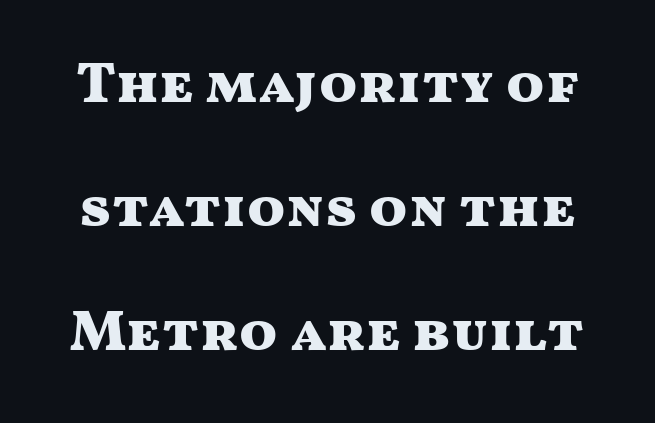
The image shows 56 px heavy, wide sans-serif type, upright; set loose line spacing (2.21x), normal letter spacing, not underlined; medium stroke contrast and a medium x-height.
